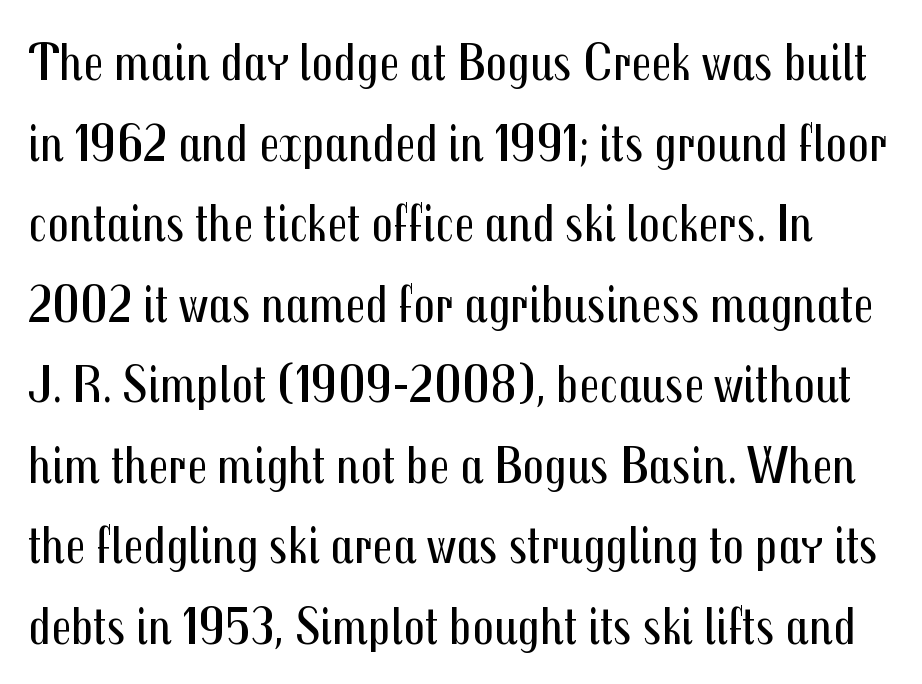
Q: Is the text bold? A: No.
Q: Is the text italic (slanted)? A: No, it is upright.
Q: Is the typeface a serif or a sans-serif typeface? A: Sans-serif.
Q: Is the text underlined? A: No.
Q: Is the spacing between letters normal or unusually wide? A: Normal.
Q: Is the spacing between lines tight, normal or loose? A: Normal.
Q: Width (condensed, normal, or wide)? A: Condensed.
Q: Stroke contrast? A: Medium.
Q: x-height? A: Medium.
Q: Monospaced? A: No.
